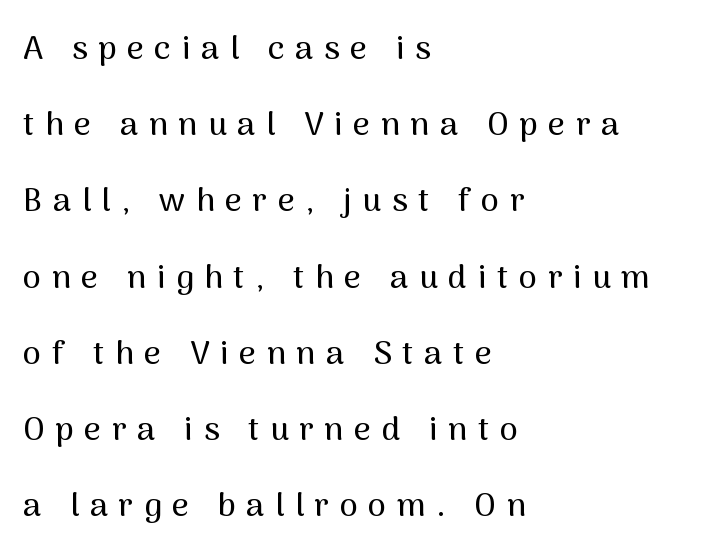
{"serif": "no", "italic": "no", "width": "normal", "stroke_contrast": "medium", "x_height": "medium", "monospaced": "no", "underline": "no", "align": "left", "line_spacing": "loose", "line_spacing_ratio": 2.31, "letter_spacing": "wide", "letter_spacing_em": 0.32, "glyph_px": 33}
